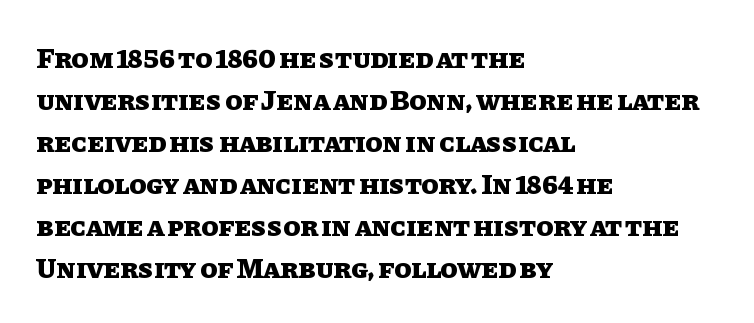
Q: Is the text bold? A: Yes.
Q: Is the text italic (slanted)? A: No, it is upright.
Q: Is the text underlined? A: No.
Q: How is the paragraph aligned? A: Left-aligned.
Q: Is the spacing between letters normal or unusually wide? A: Normal.
Q: Is the spacing between lines tight, normal or loose? A: Normal.
Q: Width (condensed, normal, or wide)? A: Normal.
Q: Stroke contrast? A: Low.
Q: x-height? A: Large.
Q: Monospaced? A: No.
